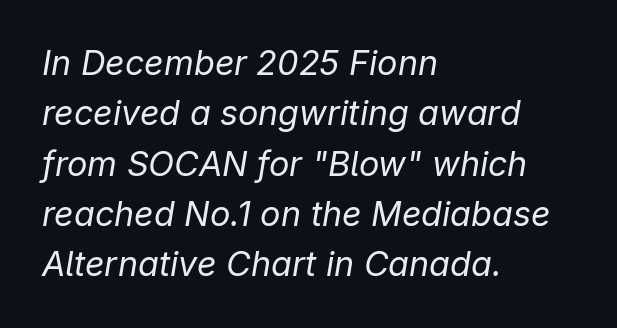
The image shows 34 px regular-weight type, italic (leaning right); set left-aligned, normal line spacing (1.48x), normal letter spacing, not underlined; low stroke contrast and a medium x-height.
